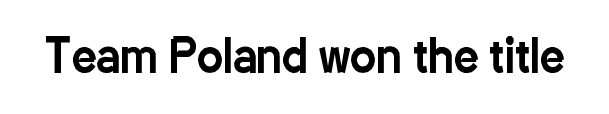
The font's upright variant was chosen for this text. The passage shown has conventional tracking throughout. The space beneath each line is pristine and unruled. Typographically, this falls in the sans-serif category. The passage shown is typed in a proportional face where columns would drift.
